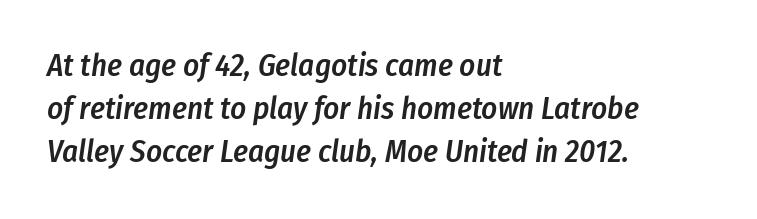
The face used here is proportionally spaced, like ordinary book or web type. Stems and bowls a touch heavier than normal — semibold. Leading: standard. Characters are canted at an angle relative to the baseline's perpendicular.
